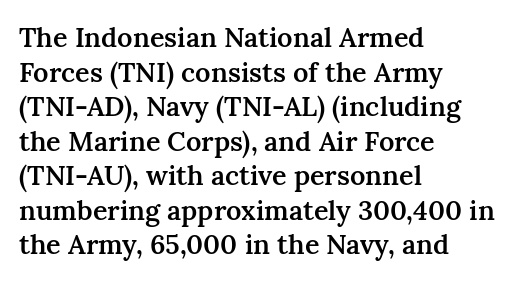
{"italic": "no", "bold": "semi", "underline": "no", "align": "left", "line_spacing": "normal", "line_spacing_ratio": 1.28, "letter_spacing": "normal", "letter_spacing_em": 0.0, "glyph_px": 27}
